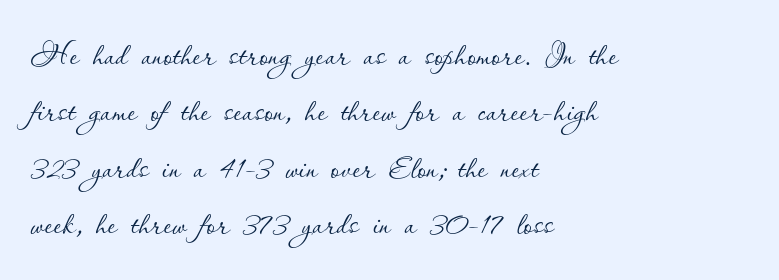
{"bold": "no", "weight": "thin", "width": "normal", "stroke_contrast": "low", "x_height": "small", "monospaced": "no", "underline": "no", "align": "left", "line_spacing": "normal", "line_spacing_ratio": 1.28, "letter_spacing": "normal", "letter_spacing_em": 0.0, "glyph_px": 44}
